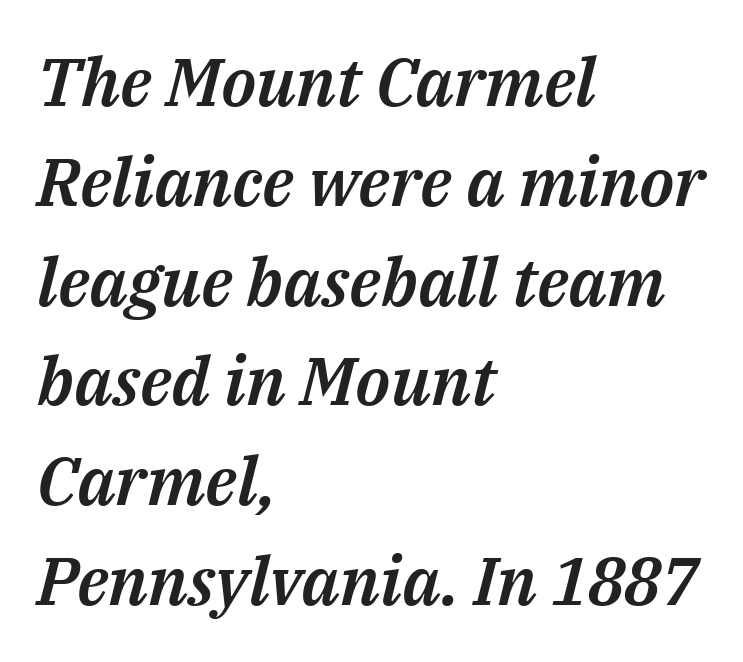
The image shows 67 px text type, italic (leaning right); set left-aligned, normal line spacing (1.49x), normal letter spacing, not underlined; medium stroke contrast and a medium x-height.
